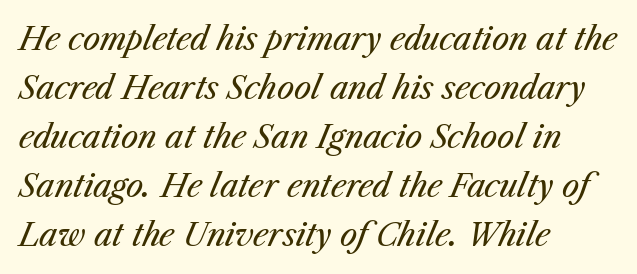
The image shows 31 px regular-weight type, italic (leaning right); set left-aligned, normal line spacing (1.58x), normal letter spacing, not underlined; medium stroke contrast and a medium x-height.
